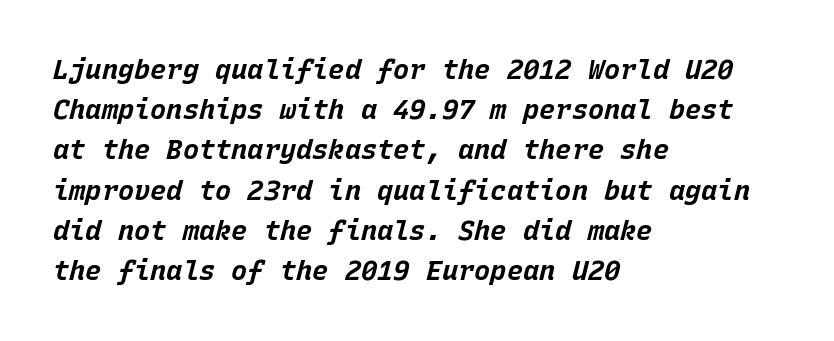
{"italic": "yes", "lean": "right", "slant_degrees": 15, "bold": "yes", "underline": "no", "align": "left", "line_spacing": "normal", "line_spacing_ratio": 1.49, "letter_spacing": "normal", "letter_spacing_em": 0.0, "glyph_px": 27}
